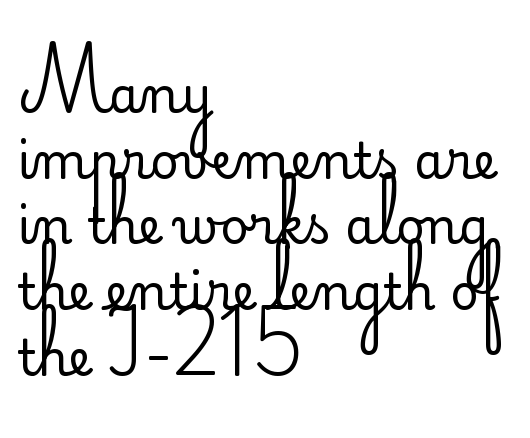
{"serif": "no", "italic": "no", "bold": "no", "weight": "regular", "width": "normal", "stroke_contrast": "low", "x_height": "small", "monospaced": "no", "underline": "no", "align": "left", "line_spacing": "normal", "line_spacing_ratio": 1.34, "letter_spacing": "normal", "letter_spacing_em": 0.0, "glyph_px": 49}
